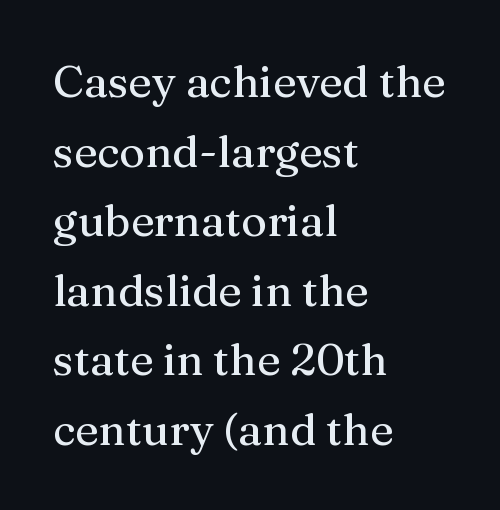
The letters sit at their default tracking, neither squeezed nor spread. Looks like regular typesetting: each glyph gets only the width it needs. I'd call this a serif setting — the letters wear small feet. No word sits above an underline. Rendered with straight, roman letterforms.
